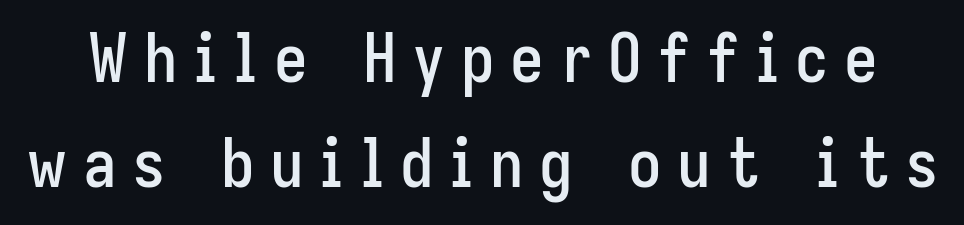
Q: Is the text italic (slanted)? A: No, it is upright.
Q: Is the typeface a serif or a sans-serif typeface? A: Sans-serif.
Q: Is the text underlined? A: No.
Q: Is the spacing between letters normal or unusually wide? A: Unusually wide.
Q: Is the spacing between lines tight, normal or loose? A: Normal.
Q: Width (condensed, normal, or wide)? A: Condensed.
Q: Stroke contrast? A: Low.
Q: x-height? A: Medium.
Q: Monospaced? A: No.
